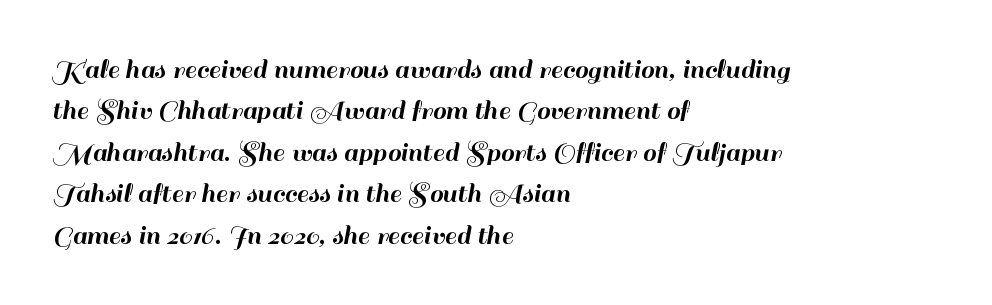
How are the letters spaced? Ordinarily, with no added tracking. The paragraph has a hard left edge and a soft right edge. Leading matches the norm, producing a regular column. Here the designer chose a conventional face with non-uniform glyph widths. Examine the stroke ends and you'll find no serifs.
